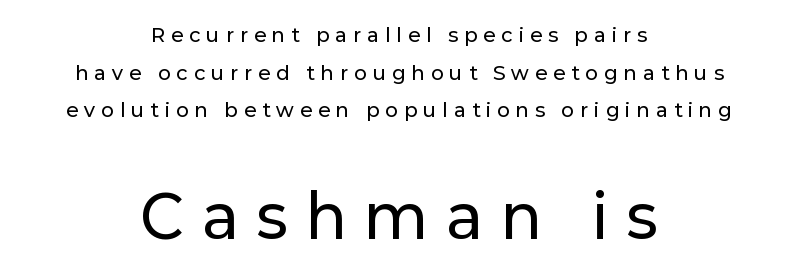
Q: Is the text italic (slanted)? A: No, it is upright.
Q: Is the typeface a serif or a sans-serif typeface? A: Sans-serif.
Q: Is the text underlined? A: No.
Q: How is the paragraph aligned? A: Centered.
Q: Is the spacing between letters normal or unusually wide? A: Unusually wide.
Q: Is the spacing between lines tight, normal or loose? A: Loose.
Q: Which block of text is set in a larger size, the first (top) or the second (bottom)? A: The second (bottom) one.
Q: Width (condensed, normal, or wide)? A: Normal.
Q: Stroke contrast? A: Low.
Q: x-height? A: Medium.
Q: Monospaced? A: No.
